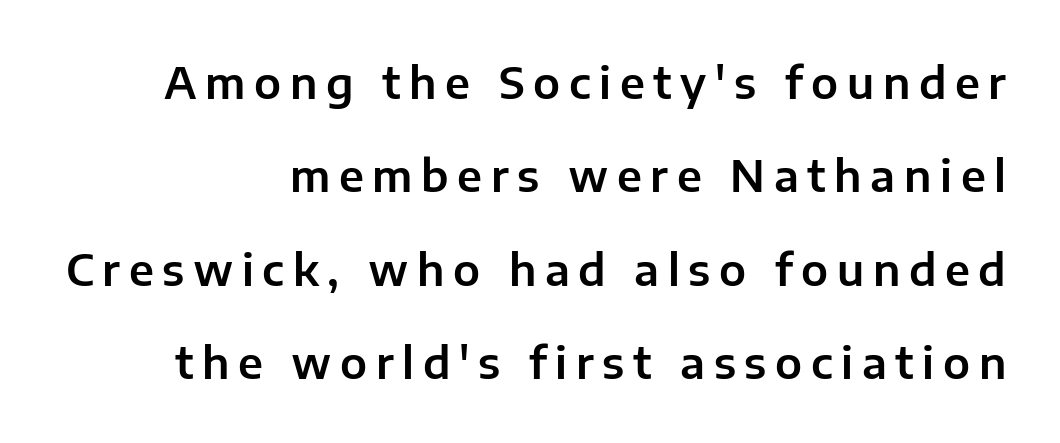
Q: Is the text italic (slanted)? A: No, it is upright.
Q: Is the typeface a serif or a sans-serif typeface? A: Sans-serif.
Q: Is the text underlined? A: No.
Q: How is the paragraph aligned? A: Right-aligned.
Q: Is the spacing between letters normal or unusually wide? A: Unusually wide.
Q: Is the spacing between lines tight, normal or loose? A: Loose.
Q: Width (condensed, normal, or wide)? A: Normal.
Q: Stroke contrast? A: Low.
Q: x-height? A: Medium.
Q: Monospaced? A: No.
